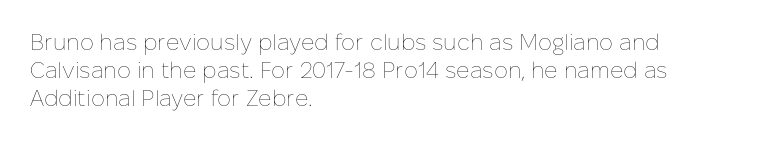
Q: Is the text bold? A: No.
Q: Is the text italic (slanted)? A: No, it is upright.
Q: Is the text underlined? A: No.
Q: How is the paragraph aligned? A: Left-aligned.
Q: Is the spacing between letters normal or unusually wide? A: Normal.
Q: Is the spacing between lines tight, normal or loose? A: Normal.
